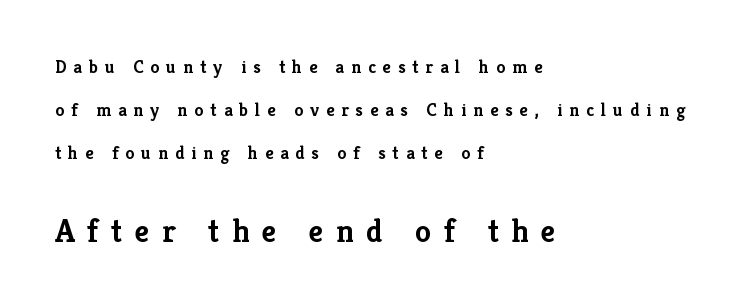
{"serif": "yes", "italic": "no", "bold": "yes", "weight": "semibold", "width": "normal", "stroke_contrast": "low", "x_height": "medium", "monospaced": "no", "underline": "no", "align": "left", "line_spacing": "loose", "line_spacing_ratio": 2.39, "letter_spacing": "wide", "letter_spacing_em": 0.39, "larger_block": "second", "size_ratio": 1.78, "glyph_px": 32}
